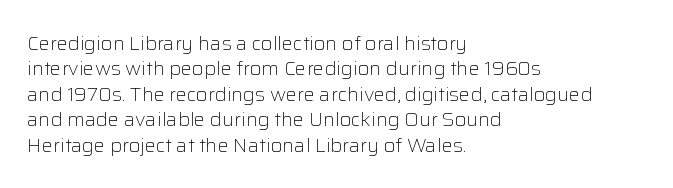
The image shows 20 px text type, upright; set left-aligned, normal line spacing (1.27x), normal letter spacing, not underlined.
